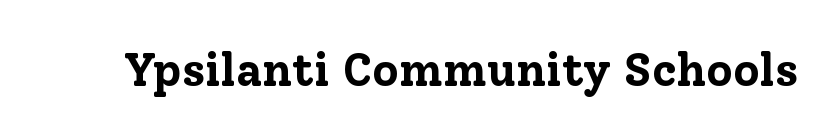
The image shows 46 px bold serif type, upright; set normal letter spacing, not underlined; low stroke contrast and a medium x-height.
